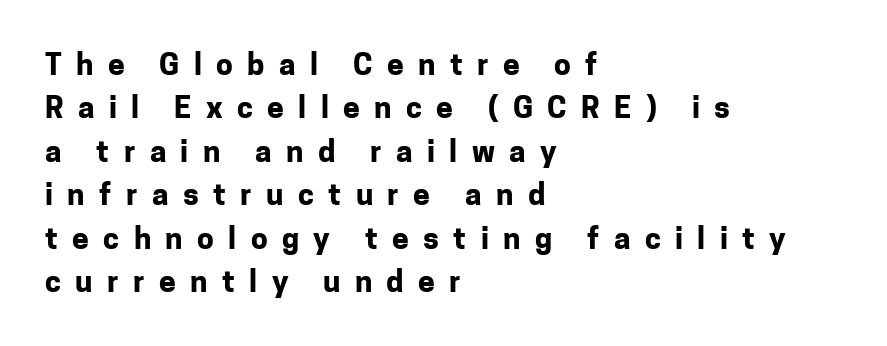
The image shows 30 px bold sans-serif type, upright; set left-aligned, normal line spacing (1.45x), unusually wide letter spacing (+0.48 em), not underlined; low stroke contrast and a medium x-height.
